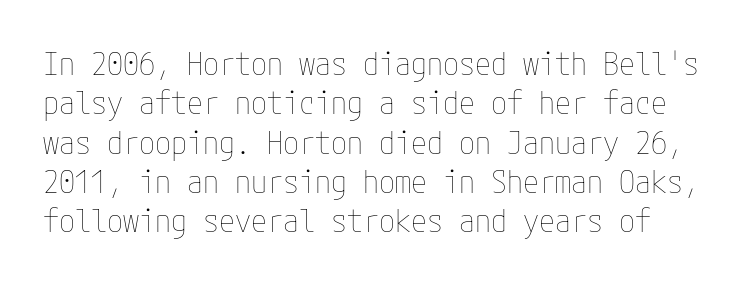
The face used here is rendered with its standard letterfit. This is not heavy type; no bold has been used. If you drew a line through each stem, it would be perfectly vertical. Plain, unruled lines of type.
